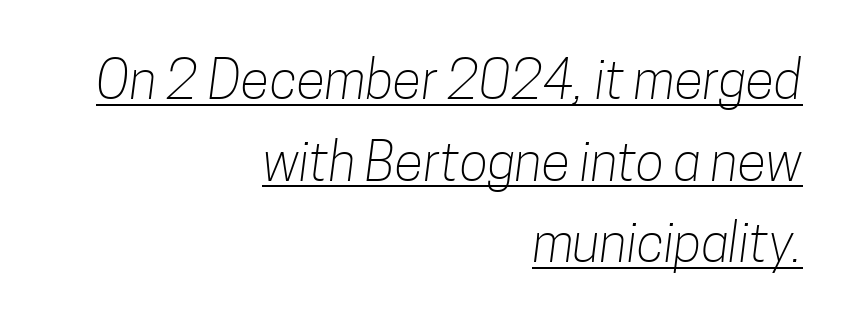
The image shows 53 px light, condensed sans-serif type; set right-aligned, normal line spacing (1.54x), normal letter spacing, underlined; low stroke contrast and a medium x-height.
